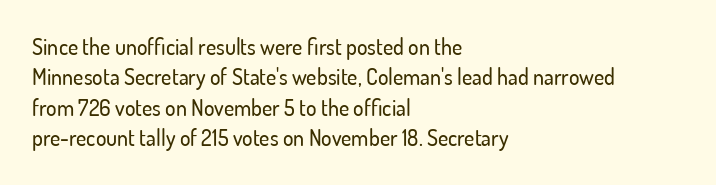
Descenders are the only things crossing below the line. The paragraph has a hard left edge and a soft right edge. Nothing unusual about the tracking: characters are spaced as the font intends. Vertically, the passage feels balanced, rows spaced as you'd expect. If you drew a line through each stem, it would be perfectly vertical.
